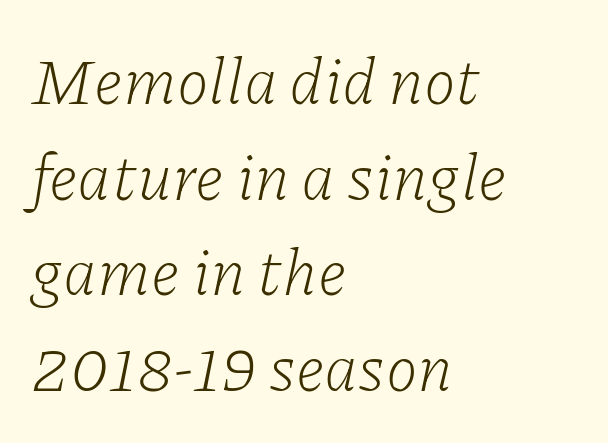
The image shows 65 px light serif type, italic (leaning right); set left-aligned, normal line spacing (1.47x), normal letter spacing, not underlined; low stroke contrast and a medium x-height.
